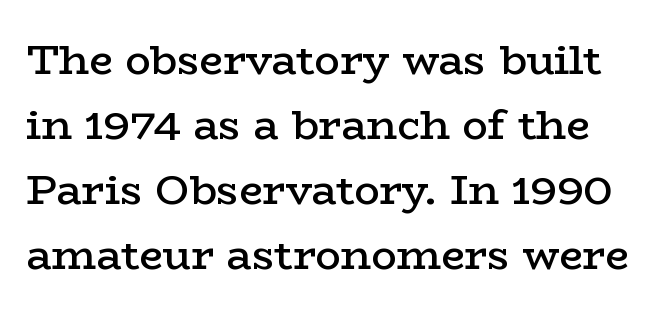
{"serif": "yes", "italic": "no", "bold": "semi", "weight": "semibold", "width": "wide", "stroke_contrast": "low", "x_height": "medium", "monospaced": "no", "underline": "no", "line_spacing": "normal", "line_spacing_ratio": 1.55, "letter_spacing": "normal", "letter_spacing_em": 0.0, "glyph_px": 42}
